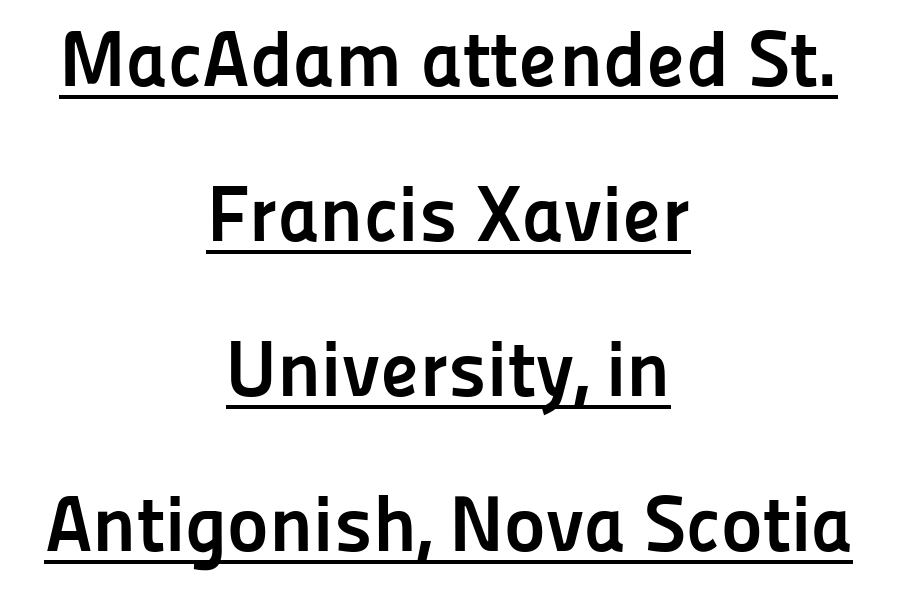
The image shows 79 px semibold sans-serif type, upright; set centered, loose line spacing (1.96x), normal letter spacing, underlined; low stroke contrast and a medium x-height.
